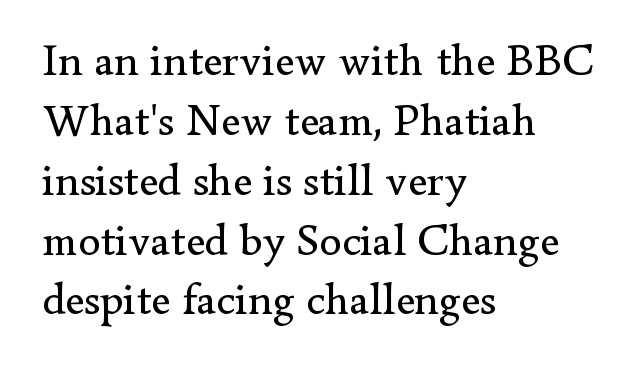
The image shows 45 px regular-weight serif type, upright; set left-aligned, normal line spacing (1.33x), normal letter spacing, not underlined; low stroke contrast and a small x-height.
